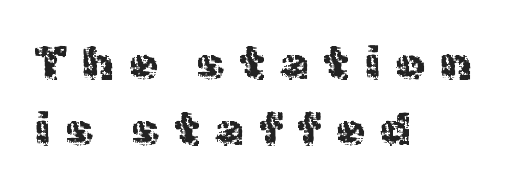
All the whitespace from short lines collects on the right. No feet cap the strokes, marking this as sans-serif type. Here the designer chose a conventional face with non-uniform glyph widths. Italic: no, the glyphs are upright roman. Is the stroke heavy? The answer is a plain regular-or-lighter.
